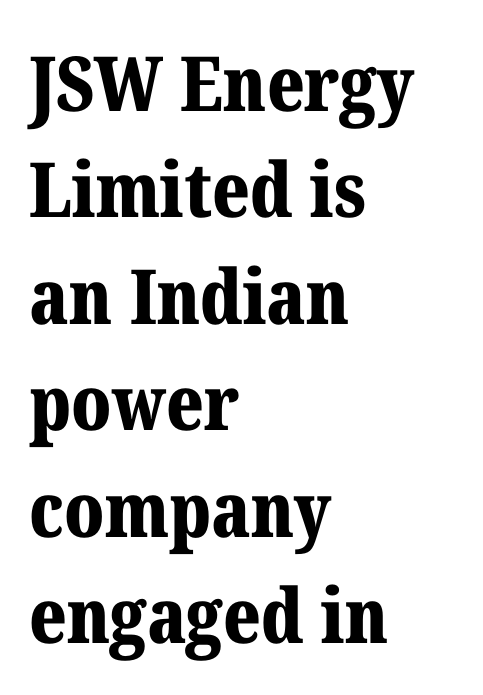
Q: Is the text bold? A: Yes.
Q: Is the text italic (slanted)? A: No, it is upright.
Q: Is the typeface a serif or a sans-serif typeface? A: Serif.
Q: Is the text underlined? A: No.
Q: How is the paragraph aligned? A: Left-aligned.
Q: Is the spacing between letters normal or unusually wide? A: Normal.
Q: Is the spacing between lines tight, normal or loose? A: Normal.
Q: Width (condensed, normal, or wide)? A: Normal.
Q: Stroke contrast? A: Medium.
Q: x-height? A: Medium.
Q: Monospaced? A: No.
